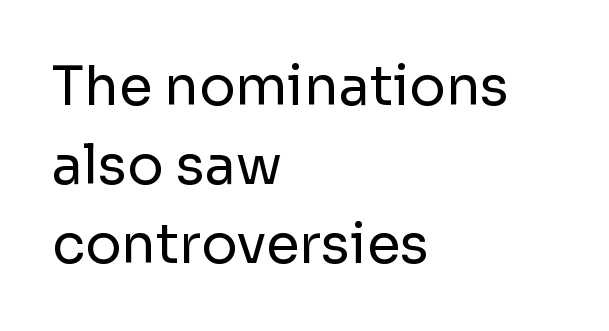
The text was rendered using a sans face with plain stroke endings. The gap between lines stays unmarked. Horizontal alignment here is leftward, the default for most running prose. Tall strokes in this sample are plumb rather than angled.
